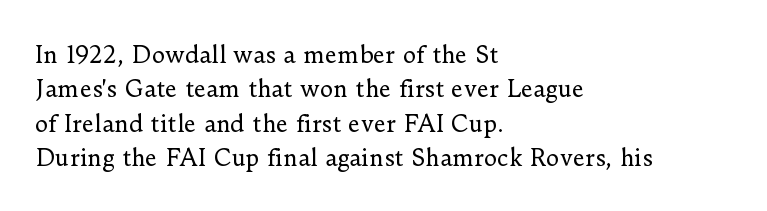
The image shows 23 px text type, upright; set left-aligned, normal line spacing (1.5x), normal letter spacing, not underlined.
